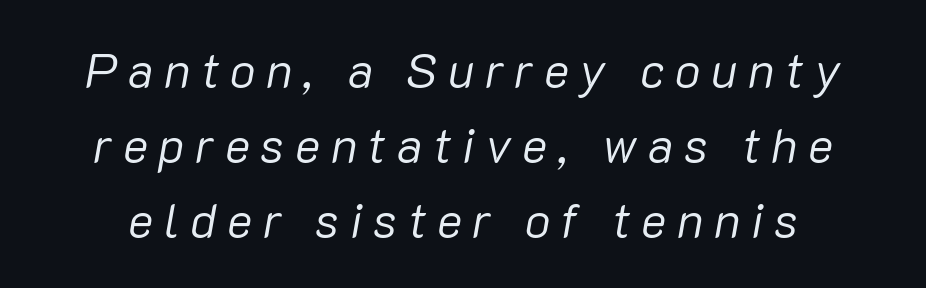
These lines were composed using italics. Think of a printed novel: that variable character pitch is what you see here. The face looks like a standard text weight, possibly lighter. Short note: letters widely spaced. This sample keeps an unexceptional amount of space between lines. No word sits above an underline.
